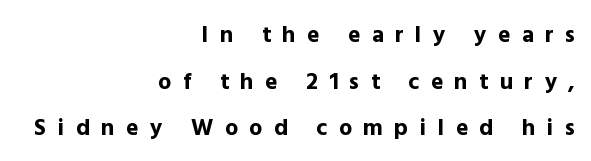
Q: Is the text bold? A: Yes.
Q: Is the text italic (slanted)? A: No, it is upright.
Q: Is the text underlined? A: No.
Q: How is the paragraph aligned? A: Right-aligned.
Q: Is the spacing between letters normal or unusually wide? A: Unusually wide.
Q: Is the spacing between lines tight, normal or loose? A: Loose.
